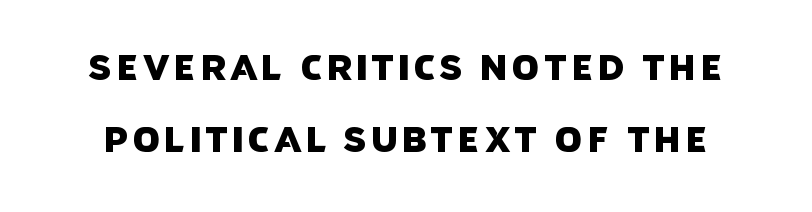
A typesetter would call this proportional, since set widths differ per character. Reading down the column, the eye jumps a long way to each next line. Glance below the letters and you will spot only blank space. Serifs: no, the terminals of the letterforms are clean.
